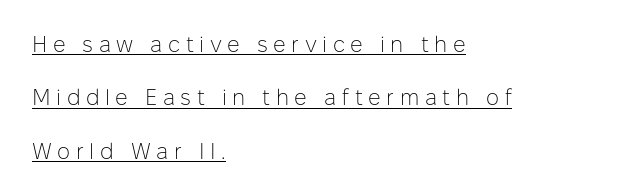
The image shows 22 px text type, upright; set left-aligned, loose line spacing (2.43x), unusually wide letter spacing (+0.25 em), underlined.
